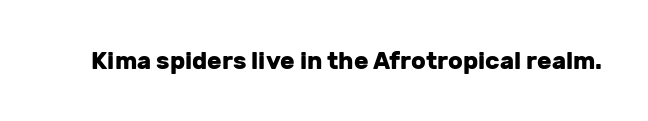
Q: Is the text bold? A: Yes.
Q: Is the text italic (slanted)? A: No, it is upright.
Q: Is the text underlined? A: No.
Q: Is the spacing between letters normal or unusually wide? A: Normal.
